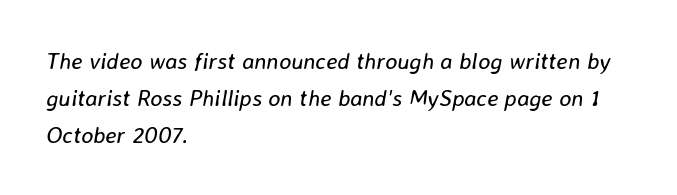
The rows are spaced the way most documents space them. Unbolded letterforms with no extra heft. An italicized treatment has been applied to the whole sample. There is no visible air inserted between adjacent glyphs.
